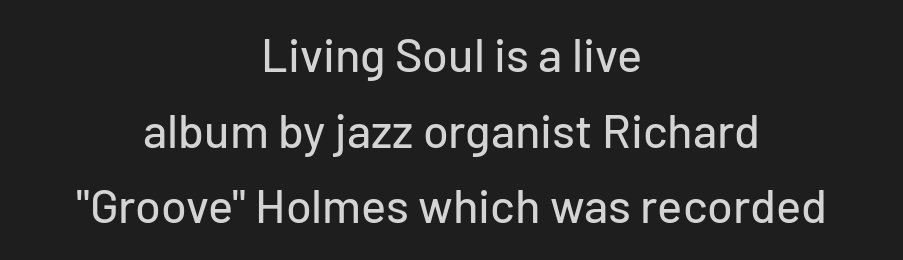
Q: Is the text italic (slanted)? A: No, it is upright.
Q: Is the typeface a serif or a sans-serif typeface? A: Sans-serif.
Q: Is the text underlined? A: No.
Q: How is the paragraph aligned? A: Centered.
Q: Is the spacing between letters normal or unusually wide? A: Normal.
Q: Is the spacing between lines tight, normal or loose? A: Normal.
Q: Width (condensed, normal, or wide)? A: Normal.
Q: Stroke contrast? A: Low.
Q: x-height? A: Medium.
Q: Monospaced? A: No.
